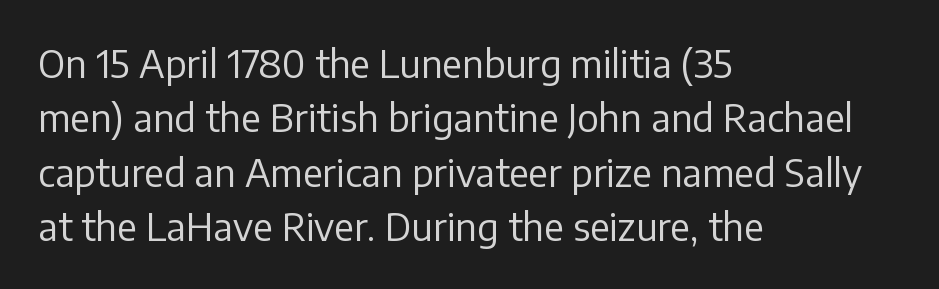
In terms of letterform style, serifs are entirely absent. Every row of glyphs begins at an identical x-position on the left. The letters look calm and open, with moderate or lighter stems. Students, observe: this is what conventionally led text looks like. Decoration check: the copy has no underline. It's the straight-up-and-down kind of type.
